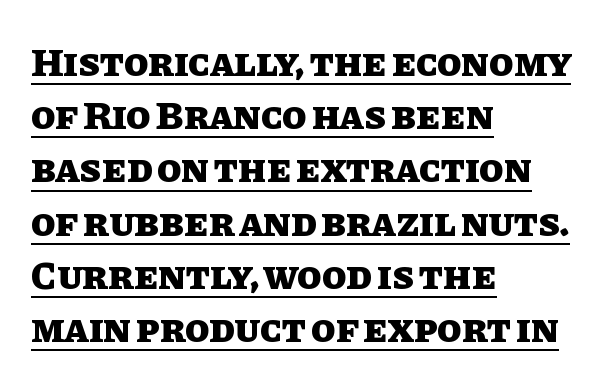
The lines in this sample share a left origin and differ only in where they stop. Descenders here cross a horizontal rule under the line. Summary of weight: heavy, a full bold. Nope, not italic — everything's standing straight.
